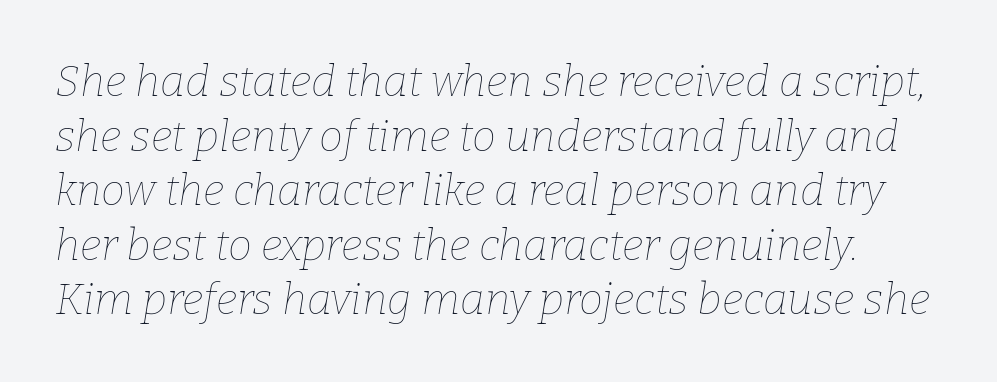
Q: Is the text bold? A: No.
Q: Is the text italic (slanted)? A: Yes, it leans right by about 9 degrees.
Q: Is the text underlined? A: No.
Q: Is the spacing between letters normal or unusually wide? A: Normal.
Q: Is the spacing between lines tight, normal or loose? A: Normal.
Q: Width (condensed, normal, or wide)? A: Normal.
Q: Stroke contrast? A: Low.
Q: x-height? A: Medium.
Q: Monospaced? A: No.
